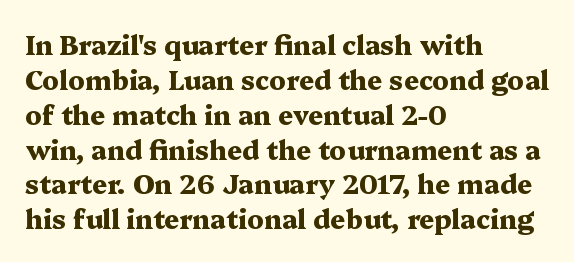
The baseline area is clear. The lines in this sample share a left origin and differ only in where they stop. The type is set solid horizontally, with unmodified tracking. Compared with typical paragraphs, the rows here are spaced about the same. Thick stems and heavy bowls — unmistakably bold. Ascenders rise straight up at ninety degrees.
